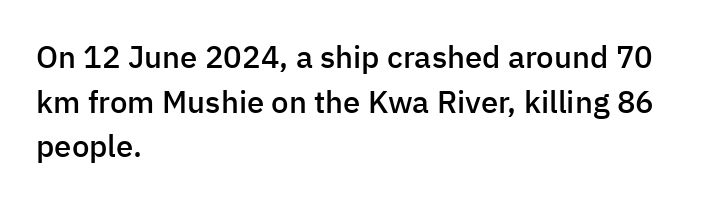
Has an underline been added? It has not. In terms of letterform style, serifs are entirely absent. Every stem runs plumb, perpendicular to the baseline. Each word holds together tightly as a unit, with standard inter-letter gaps. In CSS terms this would be text-align: left. These lines sit exactly where default settings would place them.
